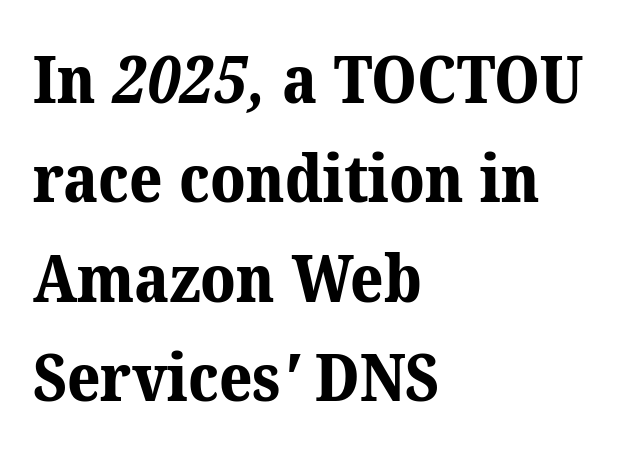
The image shows 65 px bold serif type; set left-aligned, normal line spacing (1.53x), normal letter spacing, not underlined; medium stroke contrast and a medium x-height.
